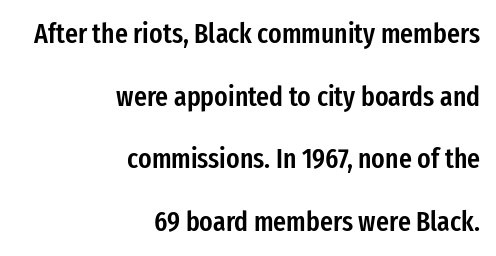
{"serif": "no", "italic": "no", "bold": "semi", "weight": "semibold", "width": "condensed", "stroke_contrast": "low", "x_height": "medium", "monospaced": "no", "underline": "no", "align": "right", "line_spacing": "loose", "line_spacing_ratio": 2.24, "letter_spacing": "normal", "letter_spacing_em": 0.0, "glyph_px": 28}
